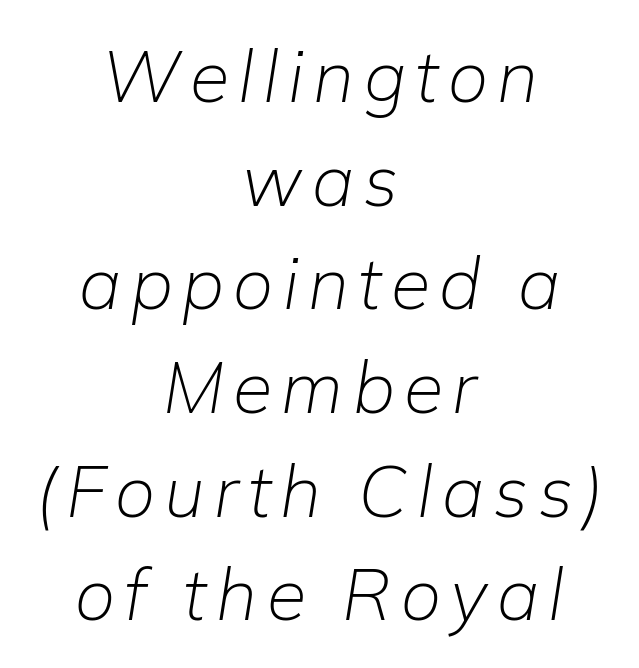
Q: Is the text bold? A: No.
Q: Is the text italic (slanted)? A: Yes, it leans right by about 9 degrees.
Q: Is the text underlined? A: No.
Q: How is the paragraph aligned? A: Centered.
Q: Is the spacing between lines tight, normal or loose? A: Normal.
Q: Width (condensed, normal, or wide)? A: Normal.
Q: Stroke contrast? A: Low.
Q: x-height? A: Medium.
Q: Monospaced? A: No.
